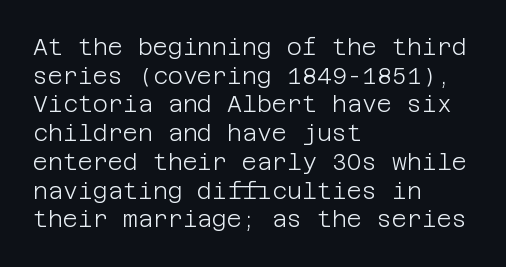
The lines sit at an ordinary, default distance from one another. The text block is weighted toward the left margin, trailing off unevenly rightward. Tracking value appears to be zero — textbook default spacing. Has an underline been added? It has not. Stroke mass is kept to a normal reading level or below.
